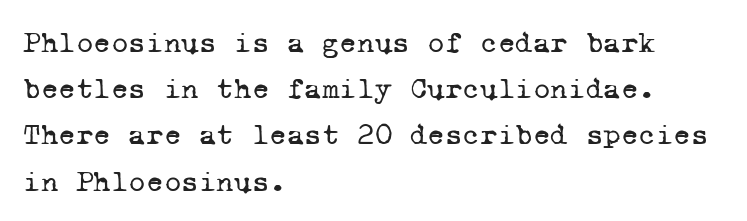
Q: Is the text bold? A: No.
Q: Is the typeface a serif or a sans-serif typeface? A: Serif.
Q: Is the text underlined? A: No.
Q: How is the paragraph aligned? A: Left-aligned.
Q: Is the spacing between letters normal or unusually wide? A: Normal.
Q: Is the spacing between lines tight, normal or loose? A: Normal.
Q: Width (condensed, normal, or wide)? A: Normal.
Q: Stroke contrast? A: Low.
Q: x-height? A: Medium.
Q: Monospaced? A: Yes.
